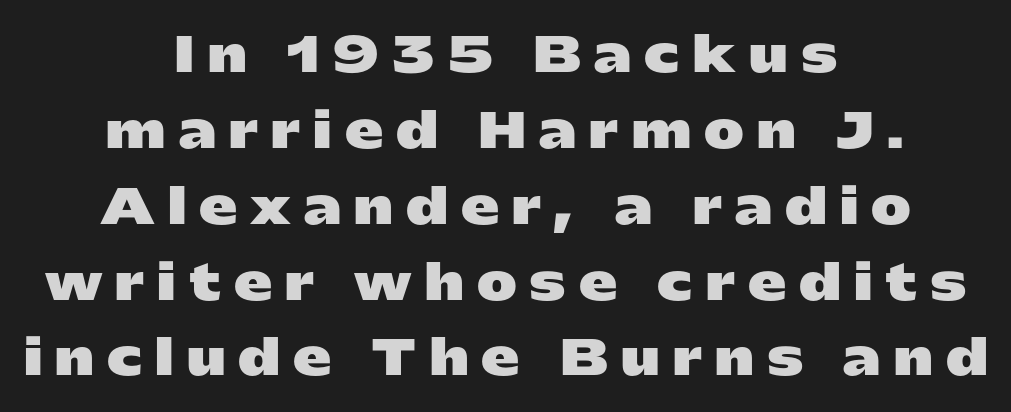
{"serif": "no", "italic": "no", "bold": "yes", "weight": "heavy", "width": "wide", "stroke_contrast": "low", "x_height": "medium", "monospaced": "no", "underline": "no", "align": "center", "line_spacing": "normal", "line_spacing_ratio": 1.58, "letter_spacing": "wide", "letter_spacing_em": 0.27, "glyph_px": 48}
